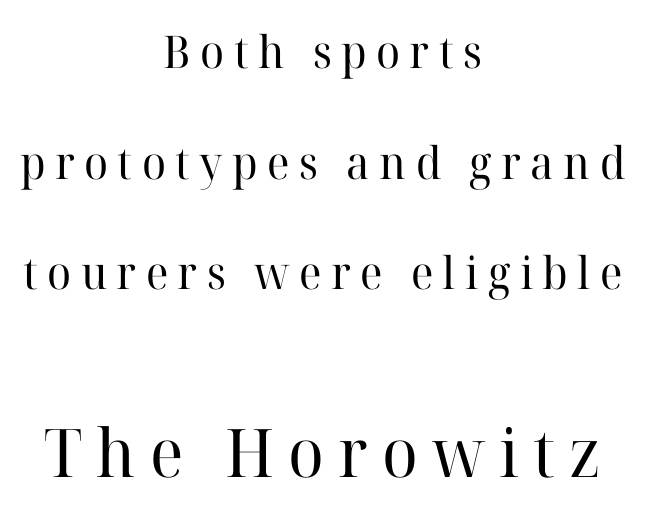
{"serif": "yes", "italic": "no", "bold": "no", "weight": "regular", "width": "normal", "stroke_contrast": "high", "x_height": "medium", "monospaced": "no", "underline": "no", "align": "center", "line_spacing": "loose", "line_spacing_ratio": 2.46, "letter_spacing": "wide", "letter_spacing_em": 0.21, "larger_block": "second", "size_ratio": 1.49, "glyph_px": 67}
